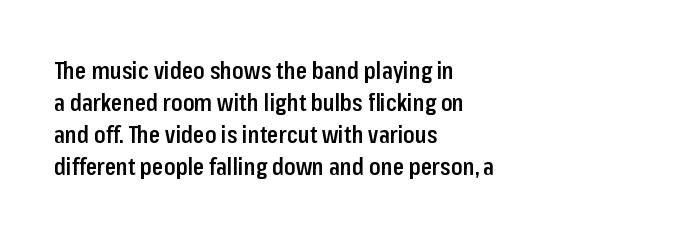
The image shows 23 px text type, upright; set left-aligned, normal line spacing (1.39x), normal letter spacing, not underlined.
